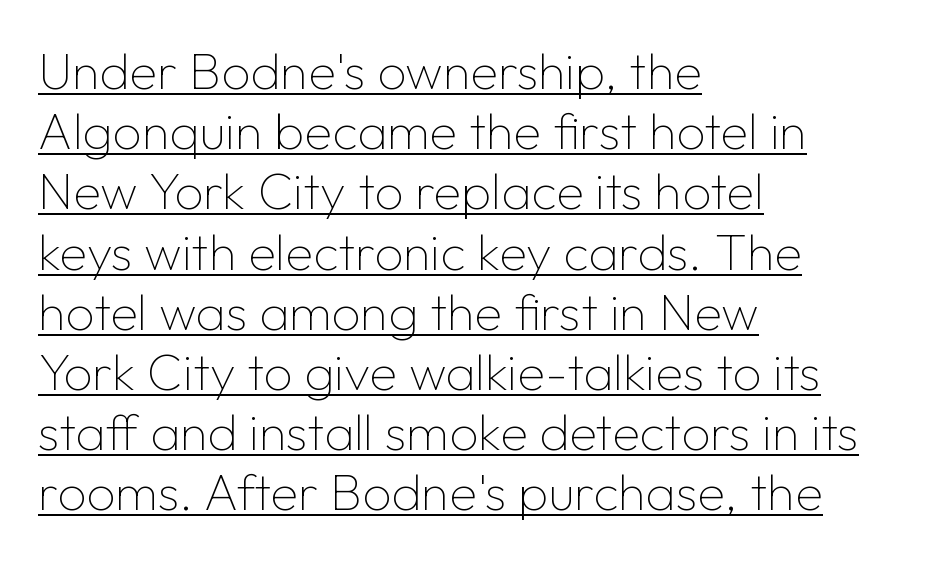
Observe the ordinary spacing: letters are neighbours, not strangers. This rendering employs a face without finishing strokes, i.e., a sans-serif. The typesetter has applied underlining to the passage shown. The face used here is proportionally spaced, like ordinary book or web type.
